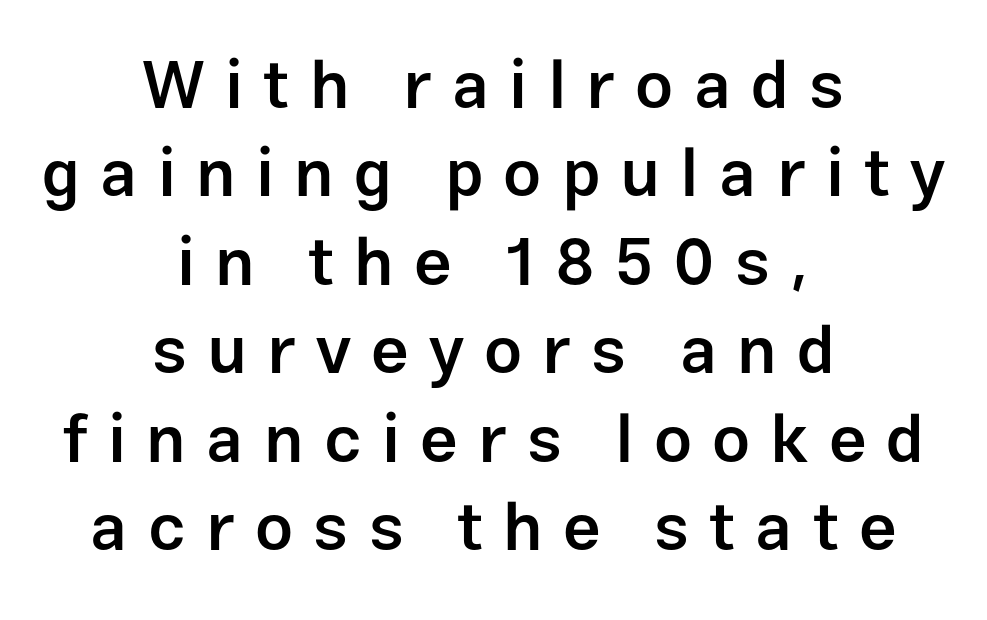
Leading: standard. Do the characters align in a grid? No, the font is proportional. Does the type have serifs? No, each stem ends abruptly. Spacing between characters has been opened up far beyond the box default. Posture: upright roman.
